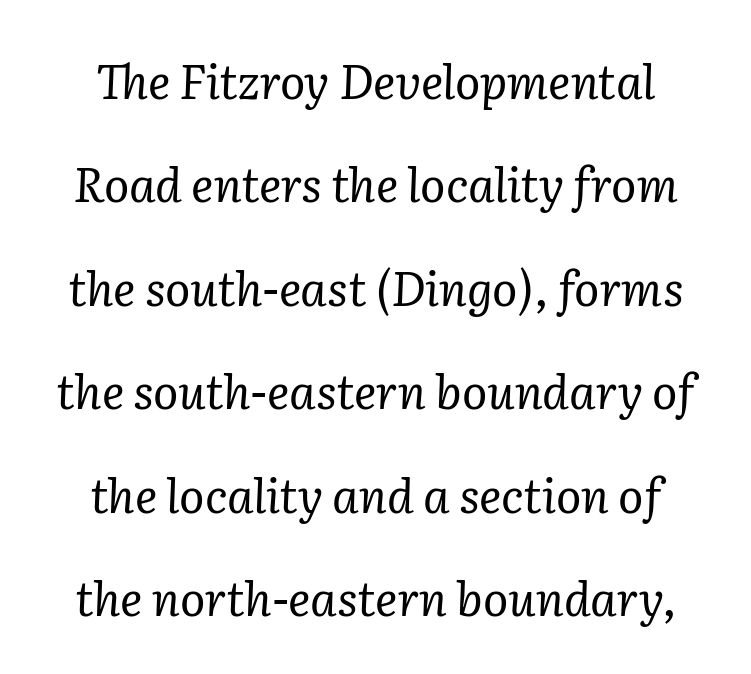
Q: Is the text bold? A: No.
Q: Is the text italic (slanted)? A: Yes, it leans right by about 2 degrees.
Q: Is the typeface a serif or a sans-serif typeface? A: Serif.
Q: Is the text underlined? A: No.
Q: Is the spacing between letters normal or unusually wide? A: Normal.
Q: Is the spacing between lines tight, normal or loose? A: Loose.
Q: Width (condensed, normal, or wide)? A: Normal.
Q: Stroke contrast? A: Low.
Q: x-height? A: Medium.
Q: Monospaced? A: No.
